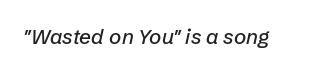
Q: Is the text italic (slanted)? A: Yes, it leans right by about 12 degrees.
Q: Is the text underlined? A: No.
Q: Is the spacing between letters normal or unusually wide? A: Normal.
